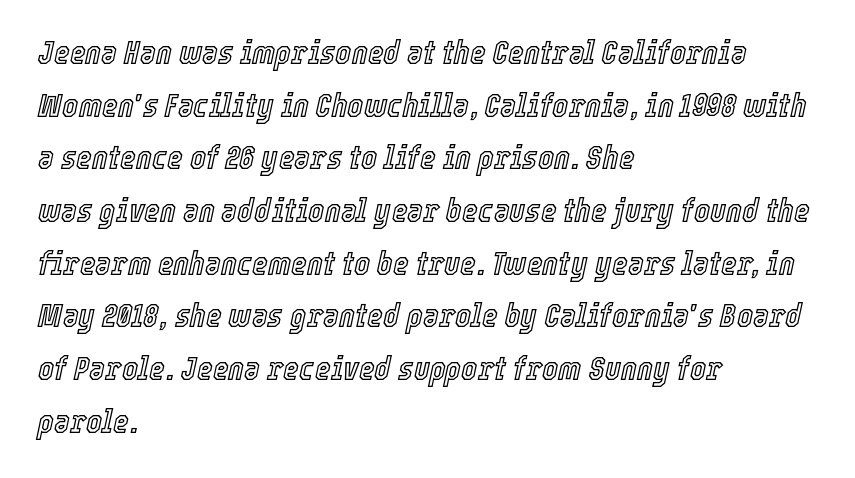
{"italic": "yes", "lean": "right", "slant_degrees": 12, "width": "condensed", "x_height": "medium", "monospaced": "no", "underline": "no", "align": "left", "line_spacing": "normal", "line_spacing_ratio": 1.55, "letter_spacing": "normal", "letter_spacing_em": 0.0, "glyph_px": 34}
